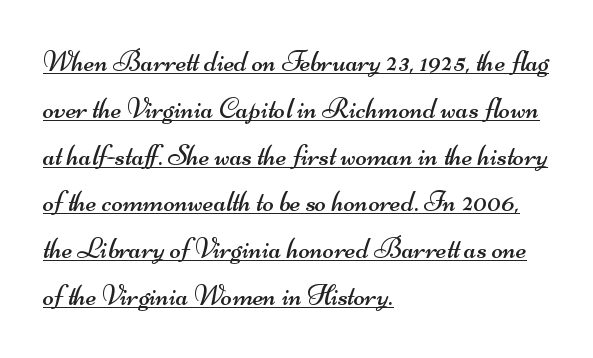
The image shows 30 px regular-weight, wide sans-serif type; set left-aligned, normal line spacing (1.56x), normal letter spacing, underlined; medium stroke contrast and a small x-height.
